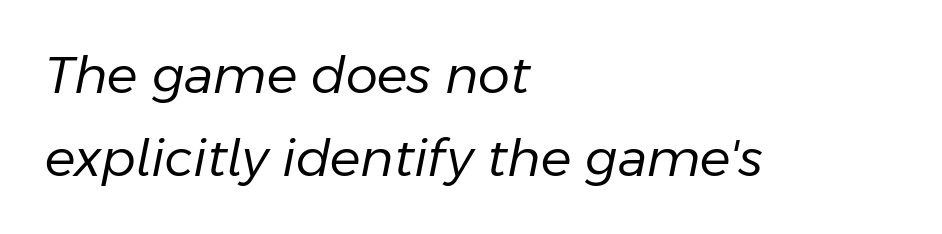
Q: Is the text bold? A: No.
Q: Is the text italic (slanted)? A: Yes, it leans right by about 11 degrees.
Q: Is the text underlined? A: No.
Q: How is the paragraph aligned? A: Left-aligned.
Q: Is the spacing between letters normal or unusually wide? A: Normal.
Q: Is the spacing between lines tight, normal or loose? A: Normal.
Q: Width (condensed, normal, or wide)? A: Normal.
Q: Stroke contrast? A: Low.
Q: x-height? A: Medium.
Q: Monospaced? A: No.
